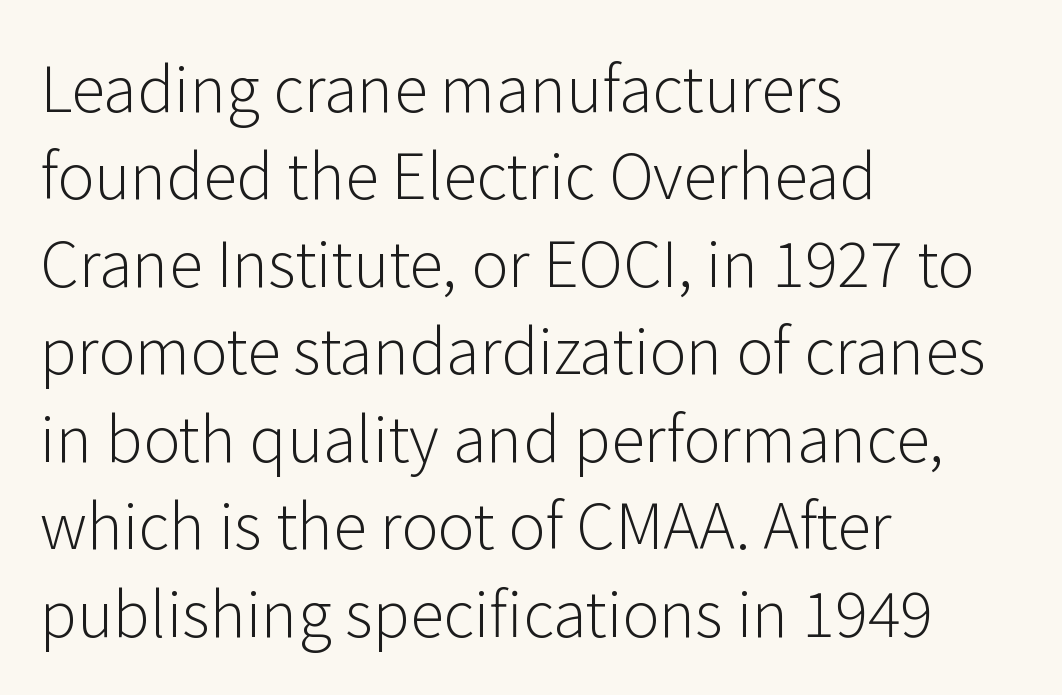
{"serif": "no", "italic": "no", "bold": "no", "weight": "light", "width": "normal", "stroke_contrast": "low", "x_height": "medium", "monospaced": "no", "underline": "no", "align": "left", "line_spacing": "normal", "line_spacing_ratio": 1.41, "letter_spacing": "normal", "letter_spacing_em": 0.0, "glyph_px": 62}
